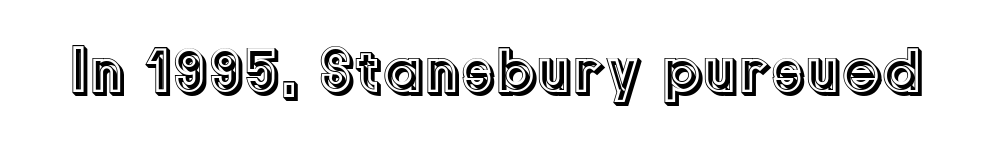
Any mark beneath the type? The region is blank. There is no visible air inserted between adjacent glyphs. You can tell it's not italic because the verticals are truly vertical. Varying glyph widths throughout — classic text-font behaviour.
